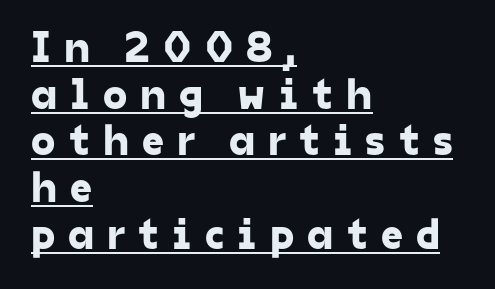
The image shows 44 px sans-serif type; set left-aligned, tight line spacing (1.06x), unusually wide letter spacing (+0.29 em), underlined; low stroke contrast and a medium x-height.
